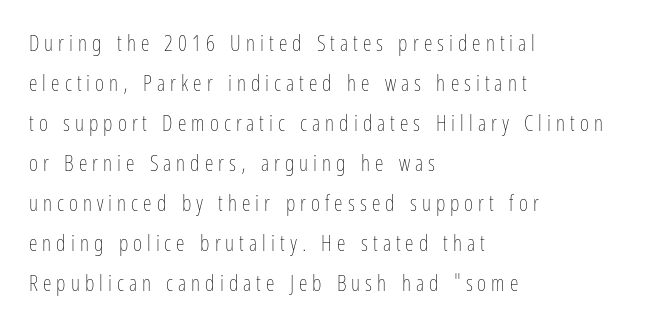
{"italic": "no", "bold": "no", "underline": "no", "align": "left", "line_spacing_ratio": 1.82, "letter_spacing": "wide", "letter_spacing_em": 0.23, "glyph_px": 22}
